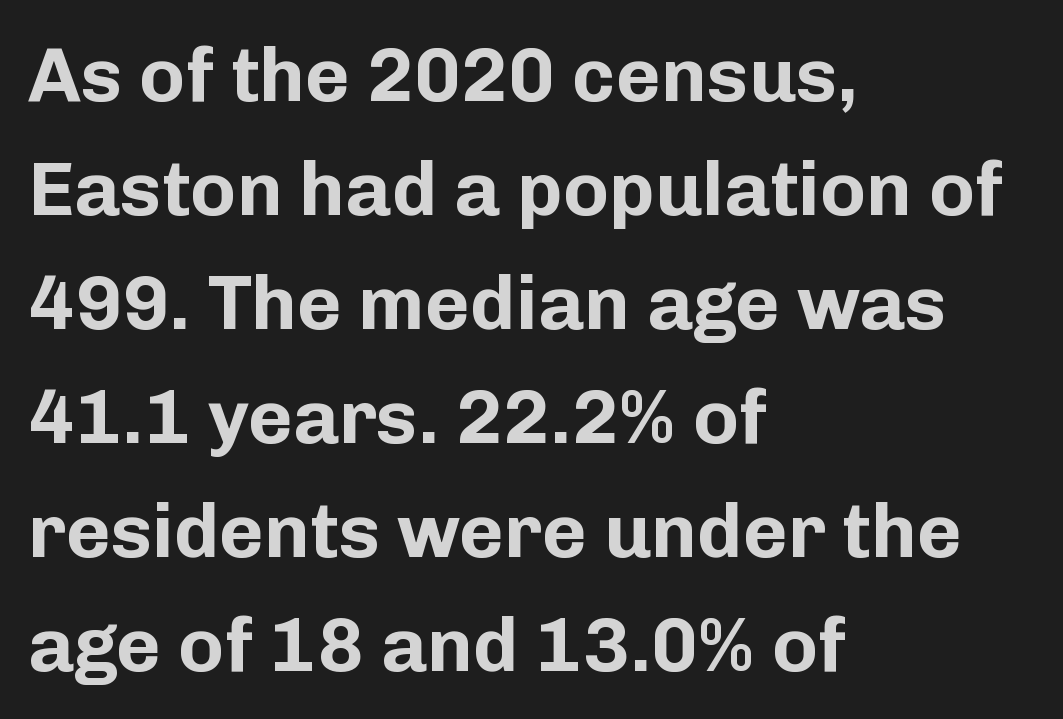
The glyphs are unaccompanied by any horizontal stroke below them. Regarding leading, the lines here are spaced in the standard way. Visually the block forms a straight wall on the left and a jagged coastline on the right. This is the regular roman posture of the typeface. Do the characters align in a grid? No, the font is proportional. Serif or sans? Sans — the stroke terminals are bare.
